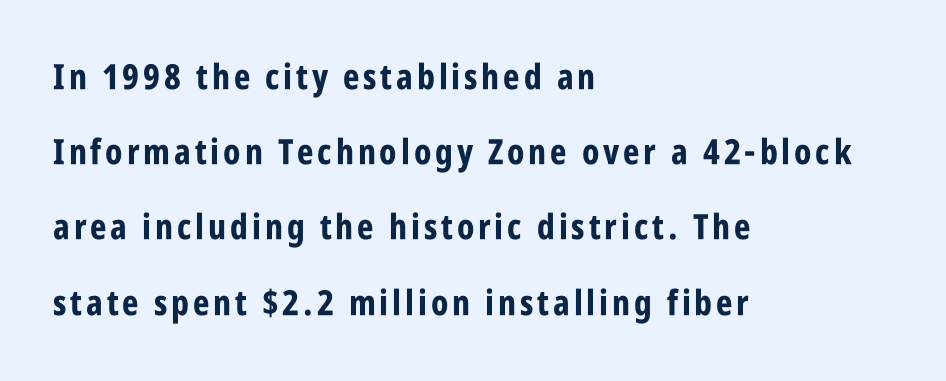
Note the varied advance widths — an 'i' is clearly narrower than an 'm'. This rendering employs a face without finishing strokes, i.e., a sans-serif. The specimen omits any rule beneath the text block's lines. Vertical strokes here are truly vertical. Reading down the block, your eye returns to a fixed left position each line.
